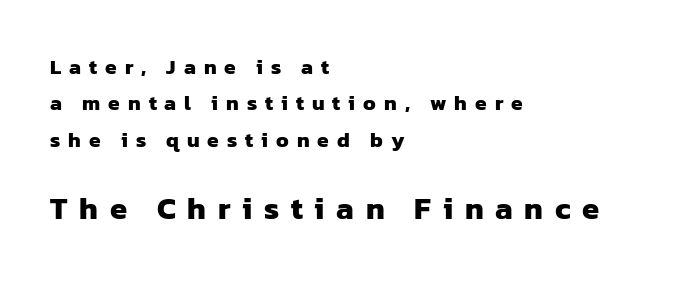
The letters advance in unequal steps, a hallmark of proportional type. Letter spacing: wide. Short and long lines alike share a common starting point at left. Character size in the trailing block exceeds that of the leading block. Set as a true bold cut, around the 700 mark.
